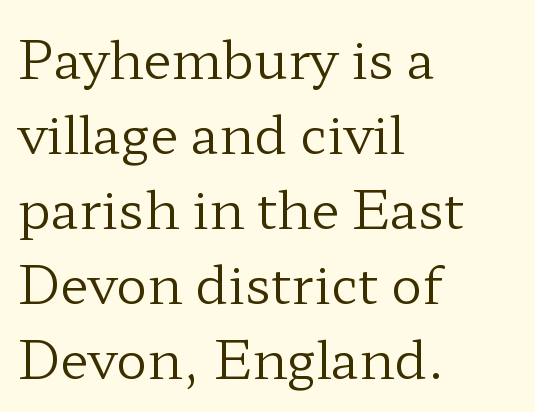
The image shows 52 px regular-weight, wide serif type, upright; set left-aligned, normal line spacing (1.44x), normal letter spacing, not underlined; low stroke contrast and a medium x-height.
